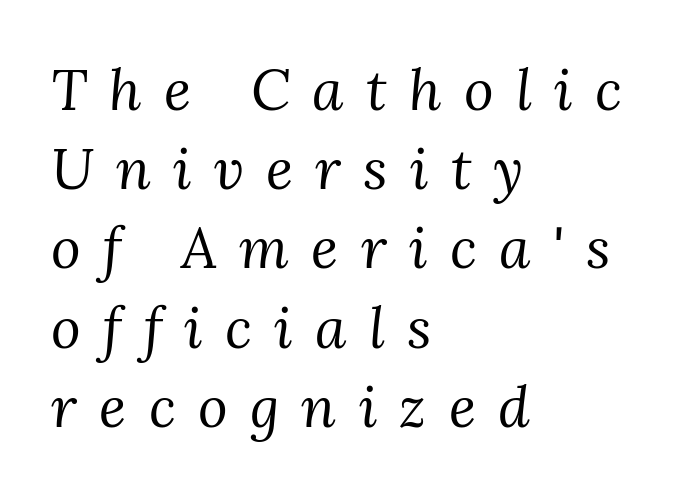
The image shows 57 px regular-weight serif type, italic (leaning right); set left-aligned, normal line spacing (1.39x), unusually wide letter spacing (+0.39 em), not underlined; medium stroke contrast and a medium x-height.
